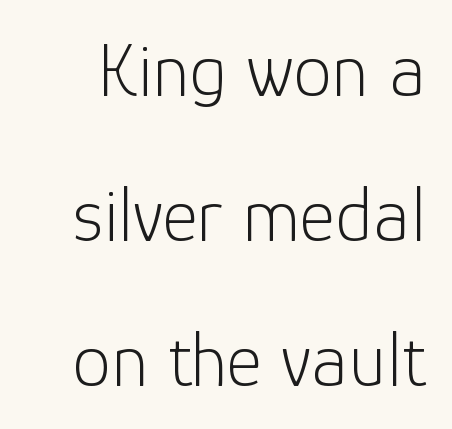
{"serif": "no", "italic": "no", "bold": "no", "weight": "light", "width": "normal", "stroke_contrast": "low", "x_height": "medium", "monospaced": "no", "underline": "no", "line_spacing_ratio": 1.88, "letter_spacing": "normal", "letter_spacing_em": 0.0, "glyph_px": 77}
